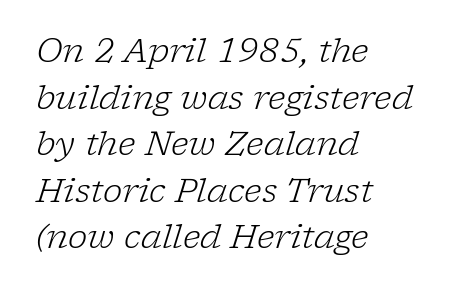
{"serif": "yes", "italic": "yes", "lean": "right", "slant_degrees": 17, "bold": "no", "weight": "light", "width": "normal", "stroke_contrast": "low", "x_height": "medium", "monospaced": "no", "underline": "no", "align": "left", "line_spacing": "normal", "line_spacing_ratio": 1.41, "letter_spacing": "normal", "letter_spacing_em": 0.0, "glyph_px": 33}
